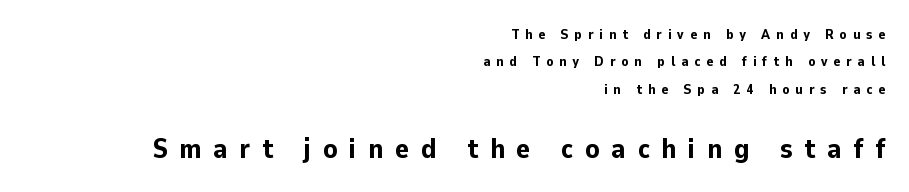
The image shows 28 px bold sans-serif type, upright; set right-aligned, loose line spacing (1.96x), unusually wide letter spacing (+0.43 em), not underlined; the second (bottom) block is 2.0x larger; low stroke contrast and a medium x-height.
